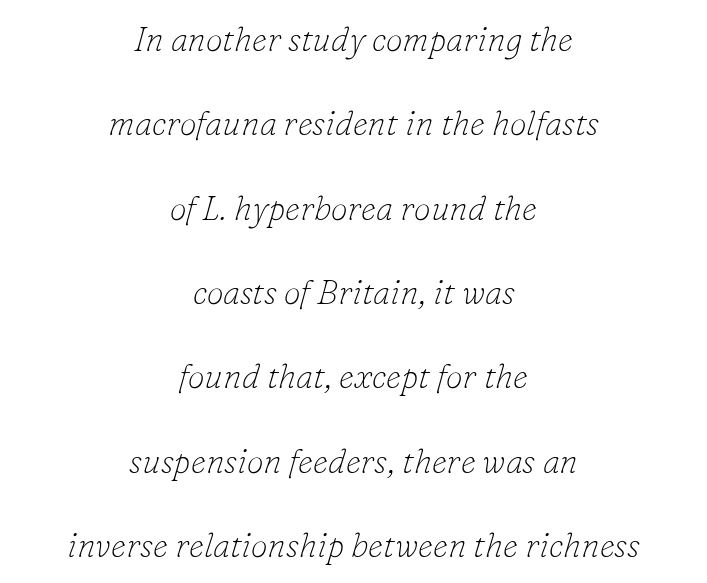
Alignment: centered. The letters sit at their default tracking, neither squeezed nor spread. A quiet, ordinary-to-light weight characterises the typeface. You could not count columns in this text — the font is proportionally spaced.
